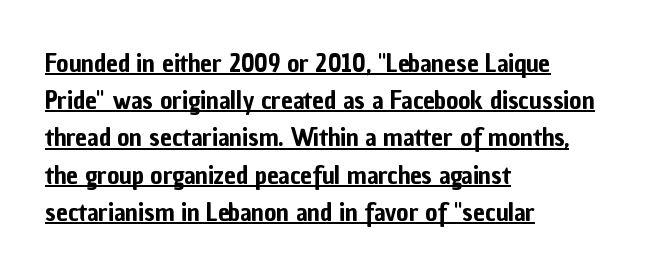
The image shows 26 px text type, upright; set left-aligned, normal line spacing (1.43x), normal letter spacing, underlined.
